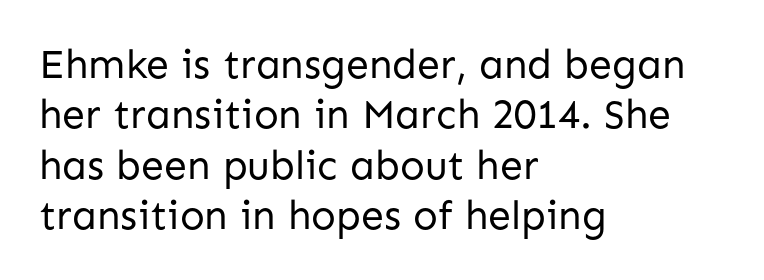
The ragged edge is on the right, which tells us the setting is flush left. The passage shown is typed in a proportional face where columns would drift. Nothing heavy about these letters — not bold at all. Vertical strokes here are truly vertical. The letters sit at their default tracking, neither squeezed nor spread. The glyphs in this specimen are sans serif.
